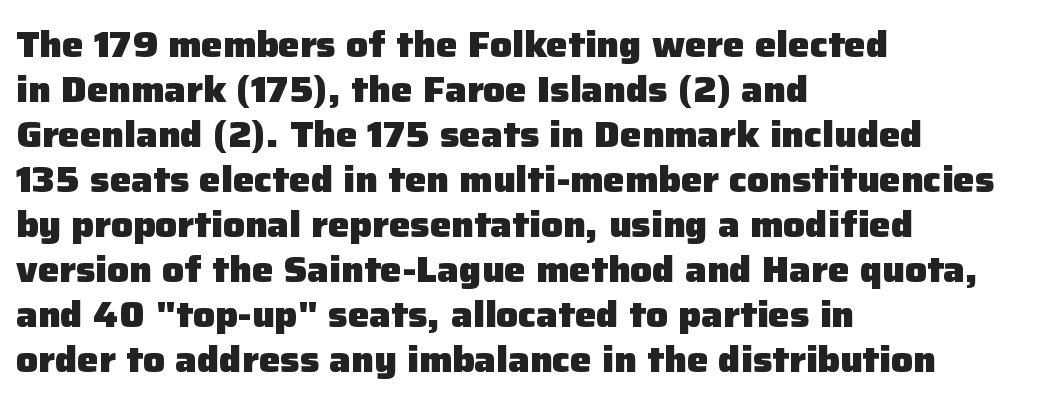
The image shows 36 px heavy sans-serif type, upright; set left-aligned, normal line spacing (1.25x), normal letter spacing, not underlined; low stroke contrast and a medium x-height.
